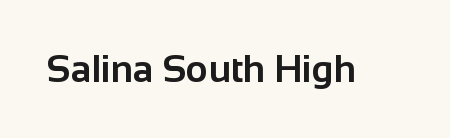
Q: Is the text bold? A: Yes.
Q: Is the text italic (slanted)? A: No, it is upright.
Q: Is the typeface a serif or a sans-serif typeface? A: Sans-serif.
Q: Is the text underlined? A: No.
Q: Is the spacing between letters normal or unusually wide? A: Normal.
Q: Width (condensed, normal, or wide)? A: Normal.
Q: Stroke contrast? A: Low.
Q: x-height? A: Medium.
Q: Monospaced? A: No.
